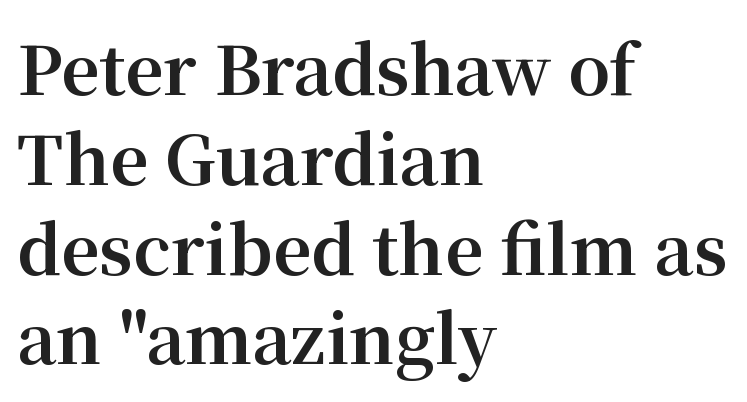
Q: Is the text bold? A: Yes.
Q: Is the text italic (slanted)? A: No, it is upright.
Q: Is the typeface a serif or a sans-serif typeface? A: Serif.
Q: Is the text underlined? A: No.
Q: How is the paragraph aligned? A: Left-aligned.
Q: Is the spacing between letters normal or unusually wide? A: Normal.
Q: Is the spacing between lines tight, normal or loose? A: Normal.
Q: Width (condensed, normal, or wide)? A: Normal.
Q: Stroke contrast? A: Medium.
Q: x-height? A: Medium.
Q: Monospaced? A: No.
